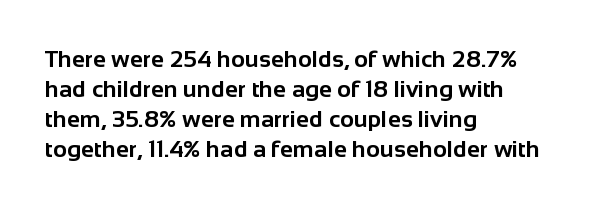
{"italic": "no", "bold": "yes", "underline": "no", "align": "left", "line_spacing": "normal", "line_spacing_ratio": 1.25, "letter_spacing": "normal", "letter_spacing_em": 0.0, "glyph_px": 24}
